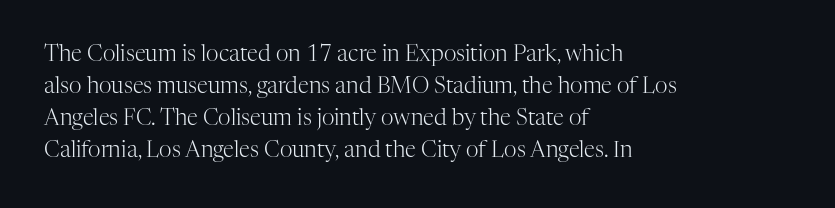
Weight: in the light-to-regular range. These lines keep a tight, regular rhythm from letter to letter. Any mark beneath the type? The region is blank. Left-aligned paragraph, ragged on the right. If you drew a line through each stem, it would be perfectly vertical. Honestly, the row spacing looks completely unremarkable.
